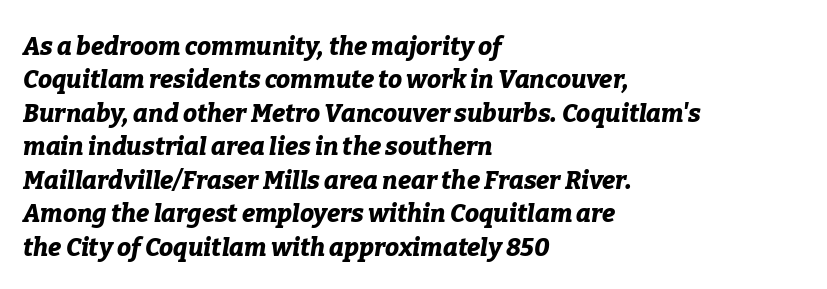
Q: Is the text bold? A: Yes.
Q: Is the text italic (slanted)? A: Yes, it leans right by about 9 degrees.
Q: Is the text underlined? A: No.
Q: How is the paragraph aligned? A: Left-aligned.
Q: Is the spacing between letters normal or unusually wide? A: Normal.
Q: Is the spacing between lines tight, normal or loose? A: Normal.
